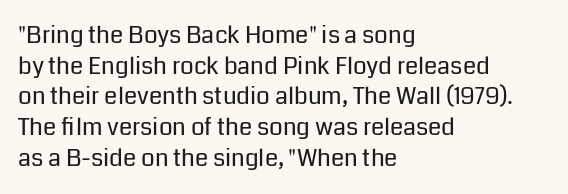
{"italic": "no", "bold": "no", "underline": "no", "align": "left", "line_spacing": "normal", "line_spacing_ratio": 1.28, "letter_spacing": "normal", "letter_spacing_em": 0.0, "glyph_px": 24}
